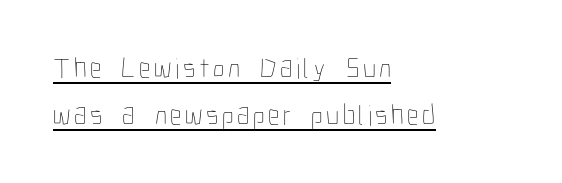
{"italic": "no", "bold": "no", "weight": "thin", "width": "condensed", "stroke_contrast": "low", "x_height": "medium", "monospaced": "no", "underline": "yes", "align": "left", "line_spacing": "normal", "line_spacing_ratio": 1.62, "glyph_px": 29}
